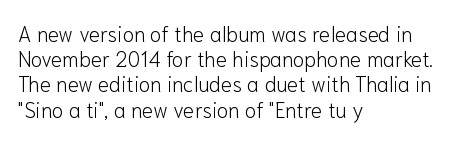
The image shows 21 px text type, upright; set left-aligned, line spacing 1.2x, normal letter spacing, not underlined.
